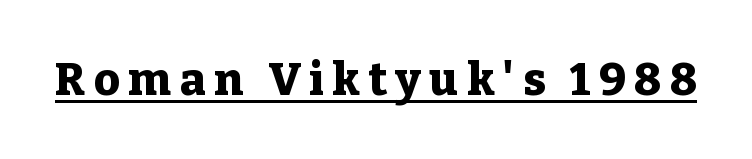
{"serif": "yes", "italic": "no", "bold": "yes", "weight": "heavy", "width": "normal", "stroke_contrast": "low", "x_height": "medium", "monospaced": "no", "underline": "yes", "glyph_px": 45}
